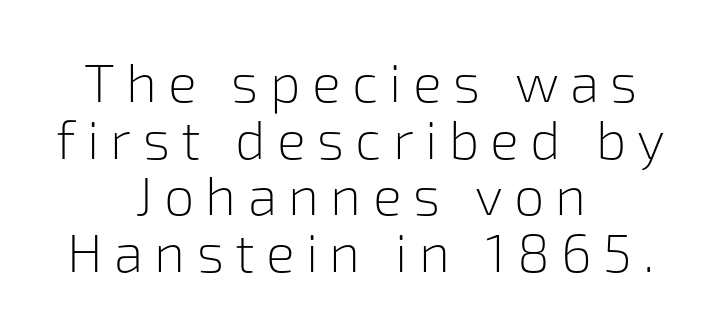
Here the glyphs are tracked loosely, breaking word shapes into spaced letters. Rendered with straight, roman letterforms. Line spacing here is tight. The space directly below the letters is spotless.
